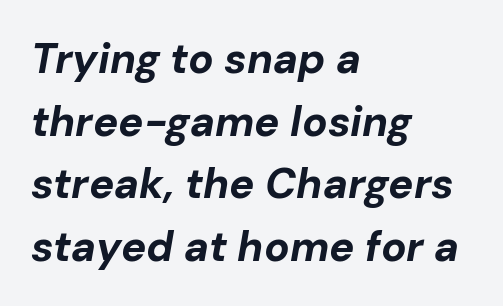
The image shows 42 px bold type, italic (leaning right); set left-aligned, normal line spacing (1.49x), normal letter spacing, not underlined; low stroke contrast and a medium x-height.
